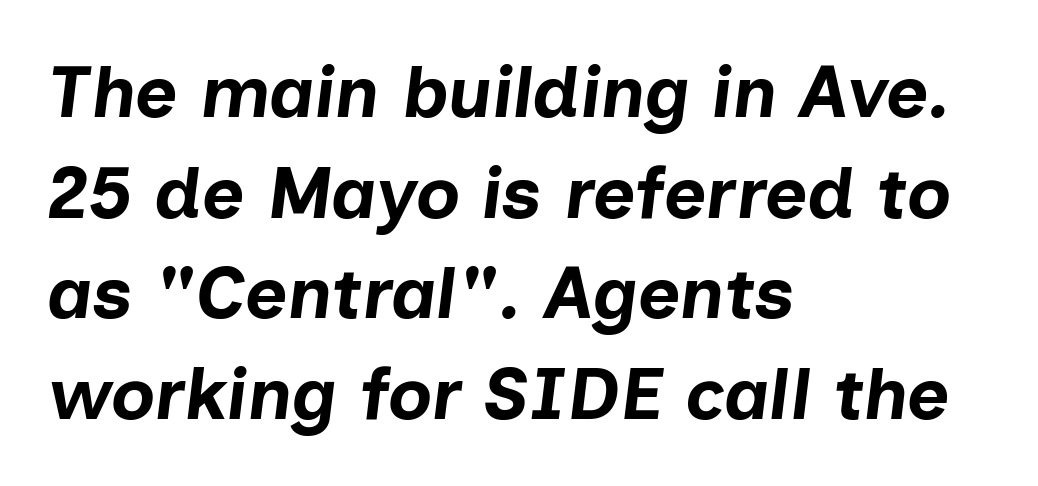
Q: Is the text bold? A: Yes.
Q: Is the text italic (slanted)? A: Yes, it leans right by about 7 degrees.
Q: Is the text underlined? A: No.
Q: How is the paragraph aligned? A: Left-aligned.
Q: Is the spacing between letters normal or unusually wide? A: Normal.
Q: Is the spacing between lines tight, normal or loose? A: Normal.
Q: Width (condensed, normal, or wide)? A: Normal.
Q: Stroke contrast? A: Low.
Q: x-height? A: Medium.
Q: Monospaced? A: No.
